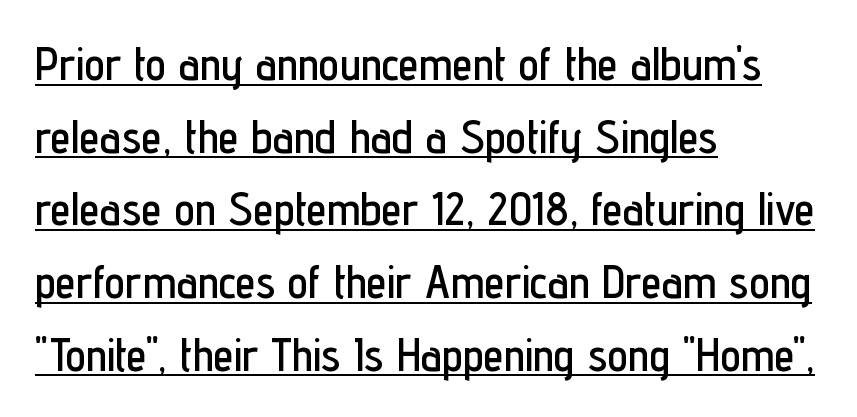
{"serif": "no", "italic": "no", "width": "condensed", "stroke_contrast": "low", "x_height": "medium", "monospaced": "no", "underline": "yes", "align": "left", "line_spacing": "normal", "line_spacing_ratio": 1.58, "letter_spacing": "normal", "letter_spacing_em": 0.0, "glyph_px": 46}
